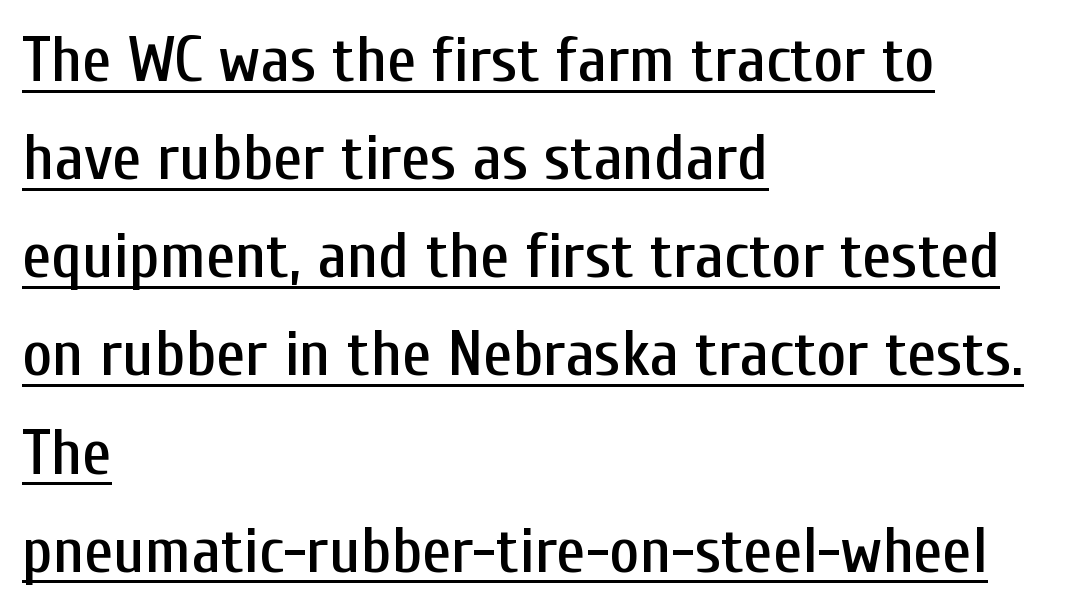
Students, note that the glyphs here touch the page at normal intervals. Is the block centered? No — it sits flush against the left margin. Students, observe: this is what conventionally led text looks like. When letters stand straight like this, we call the style roman or upright. A rule runs beneath these lines of type.
